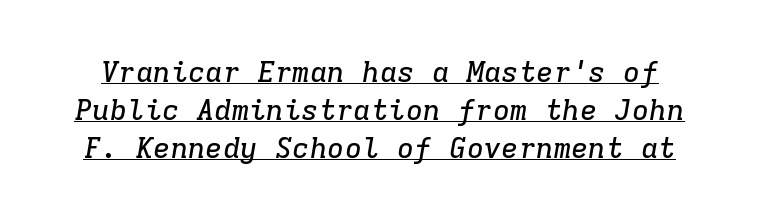
{"serif": "yes", "italic": "yes", "lean": "right", "slant_degrees": 9, "width": "normal", "stroke_contrast": "low", "x_height": "medium", "monospaced": "yes", "underline": "yes", "line_spacing": "normal", "line_spacing_ratio": 1.31, "letter_spacing": "normal", "letter_spacing_em": 0.0, "glyph_px": 29}
